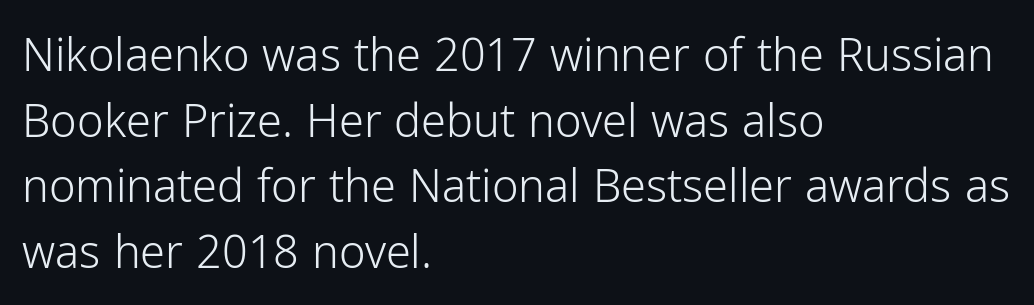
Q: Is the text bold? A: No.
Q: Is the text italic (slanted)? A: No, it is upright.
Q: Is the typeface a serif or a sans-serif typeface? A: Sans-serif.
Q: Is the text underlined? A: No.
Q: How is the paragraph aligned? A: Left-aligned.
Q: Is the spacing between letters normal or unusually wide? A: Normal.
Q: Is the spacing between lines tight, normal or loose? A: Normal.
Q: Width (condensed, normal, or wide)? A: Normal.
Q: Stroke contrast? A: Low.
Q: x-height? A: Medium.
Q: Monospaced? A: No.
